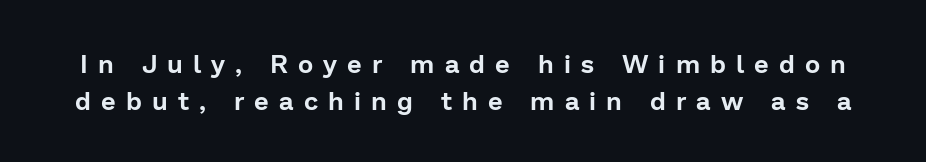
{"italic": "no", "underline": "no", "line_spacing": "normal", "line_spacing_ratio": 1.42, "letter_spacing": "wide", "letter_spacing_em": 0.39, "glyph_px": 26}
